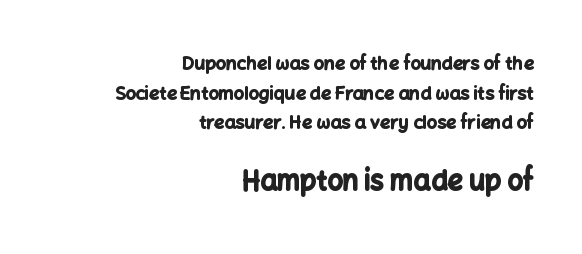
The image shows 27 px bold type, upright; set right-aligned, normal line spacing (1.65x), normal letter spacing, not underlined; the second (bottom) block is 1.5x larger.
